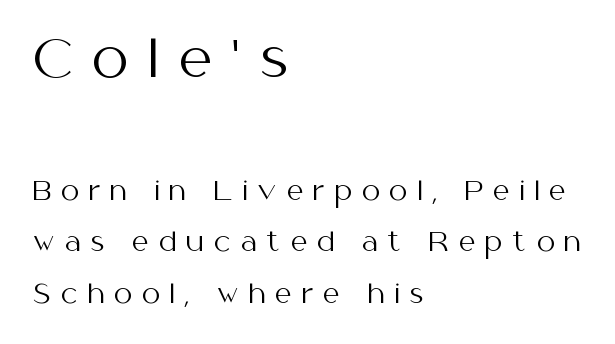
The image shows 52 px regular-weight sans-serif type, upright; set left-aligned, loose line spacing (1.98x), unusually wide letter spacing (+0.38 em), not underlined; the first (top) block is 2.0x larger; medium stroke contrast and a medium x-height.
